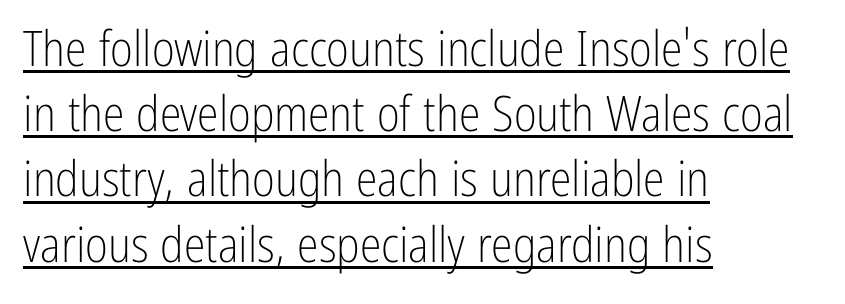
You could not count columns in this text — the font is proportionally spaced. Stems here are at most as thick as an everyday book face. The lines sit at an ordinary, default distance from one another. Are there feet on the stems? There aren't — it's a sans. Upright lettering throughout. Look at the tracking — it's just the regular setting, nothing added.
